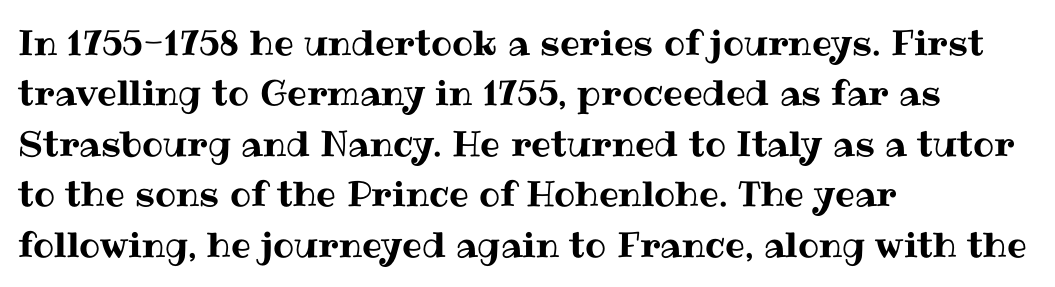
The image shows 35 px text type, upright; set left-aligned, normal line spacing (1.44x), normal letter spacing, not underlined; medium stroke contrast and a medium x-height.
